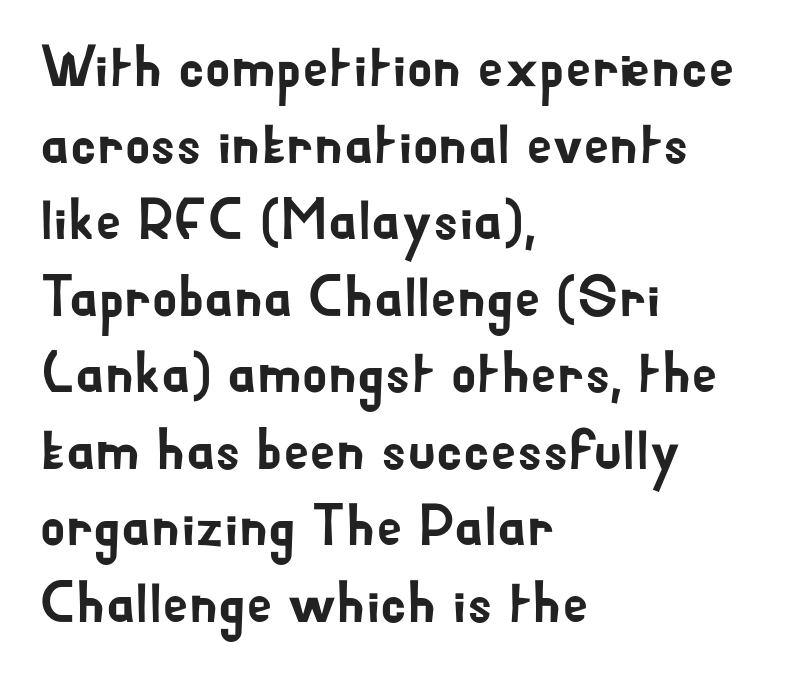
{"serif": "no", "italic": "no", "width": "normal", "stroke_contrast": "low", "x_height": "small", "monospaced": "no", "underline": "no", "align": "left", "line_spacing": "normal", "line_spacing_ratio": 1.32, "letter_spacing": "normal", "letter_spacing_em": 0.0, "glyph_px": 58}
